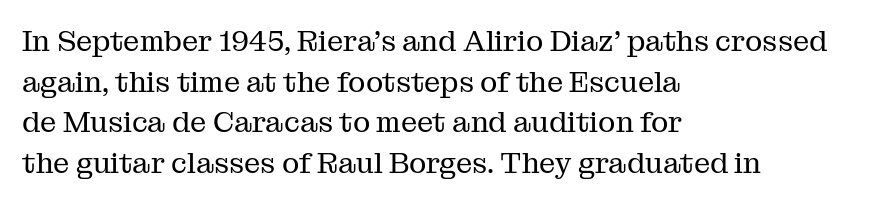
Q: Is the text bold? A: No.
Q: Is the text italic (slanted)? A: No, it is upright.
Q: Is the typeface a serif or a sans-serif typeface? A: Serif.
Q: Is the text underlined? A: No.
Q: How is the paragraph aligned? A: Left-aligned.
Q: Is the spacing between letters normal or unusually wide? A: Normal.
Q: Is the spacing between lines tight, normal or loose? A: Normal.
Q: Width (condensed, normal, or wide)? A: Normal.
Q: Stroke contrast? A: Medium.
Q: x-height? A: Medium.
Q: Monospaced? A: No.
